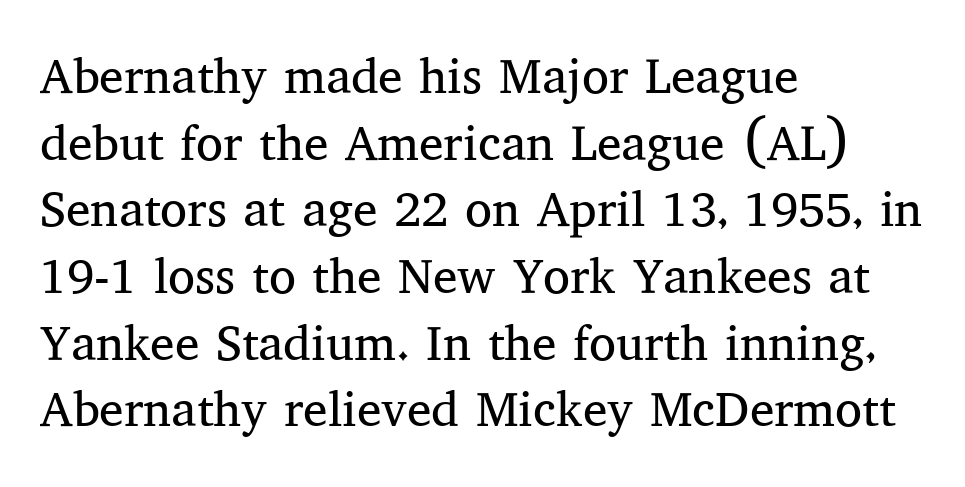
The image shows 49 px regular-weight serif type, upright; set left-aligned, normal line spacing (1.36x), normal letter spacing, not underlined; medium stroke contrast and a medium x-height.
